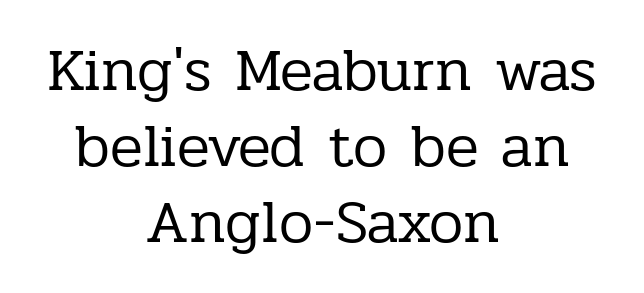
The image shows 61 px regular-weight serif type, upright; set centered, normal line spacing (1.25x), normal letter spacing, not underlined; low stroke contrast and a medium x-height.
